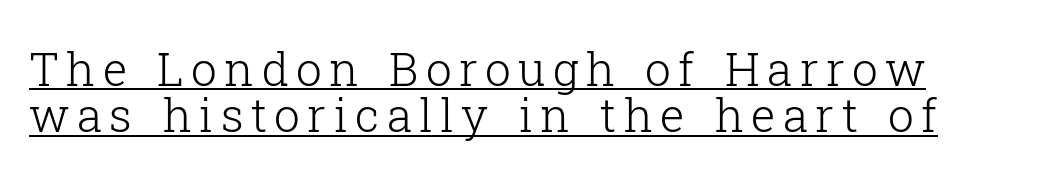
The image shows 46 px light serif type, upright; set tight line spacing (1.01x), underlined; low stroke contrast and a medium x-height.
